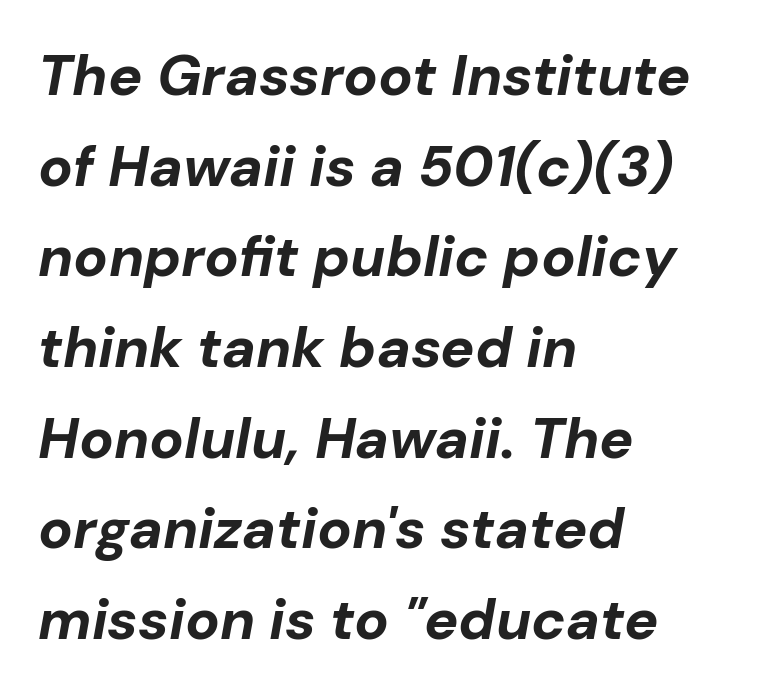
The image shows 57 px bold type, italic (leaning right); set left-aligned, normal line spacing (1.59x), normal letter spacing, not underlined; low stroke contrast and a medium x-height.
